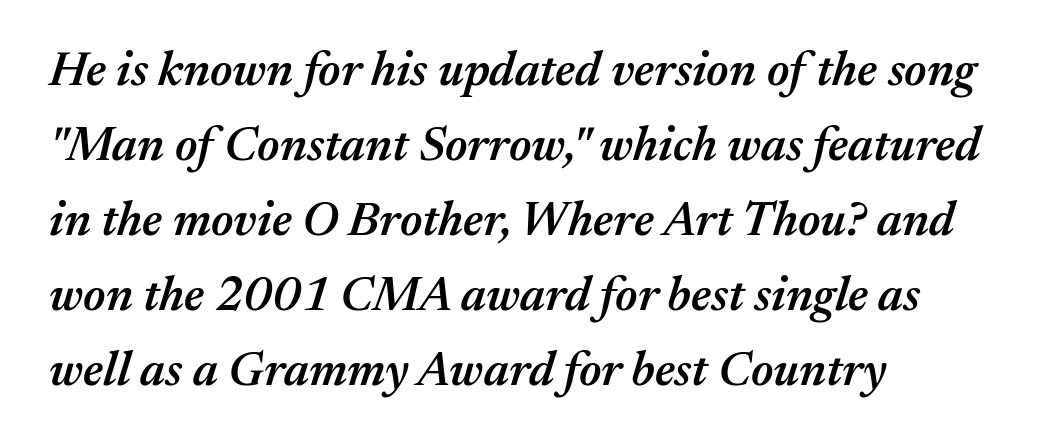
{"italic": "yes", "lean": "right", "slant_degrees": 17, "bold": "semi", "weight": "semibold", "width": "normal", "stroke_contrast": "medium", "x_height": "medium", "monospaced": "no", "underline": "no", "align": "left", "line_spacing": "normal", "line_spacing_ratio": 1.56, "letter_spacing": "normal", "letter_spacing_em": 0.0, "glyph_px": 48}
